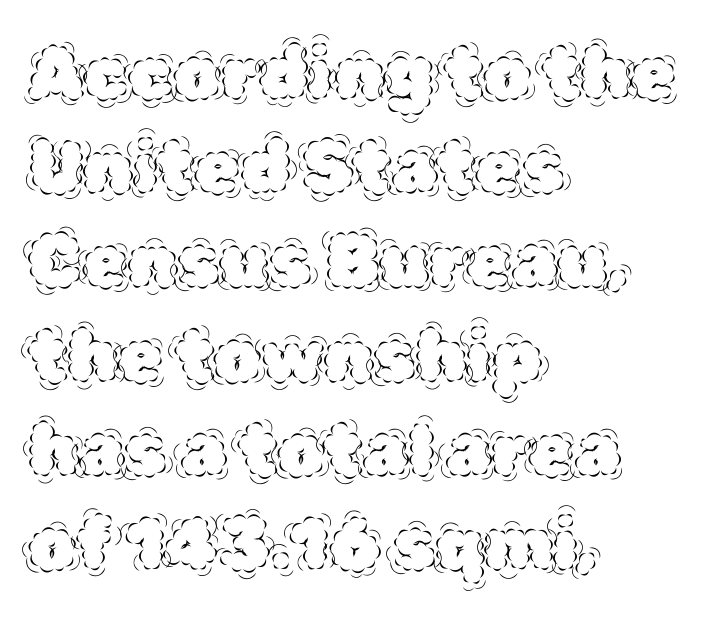
The image shows 73 px thin type, upright; set left-aligned, normal line spacing (1.29x), normal letter spacing, not underlined; a large x-height.
